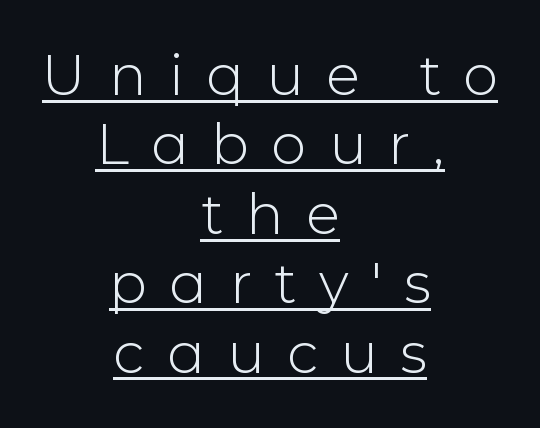
The font sits on the lighter half of the weight spectrum, regular included. The letters carry no serifs — their stems end cleanly without finishing strokes. In terms of posture, this sample is upright. The passage shown is typed in a proportional face where columns would drift. A student would call this center alignment; a typographer would say set centered.
